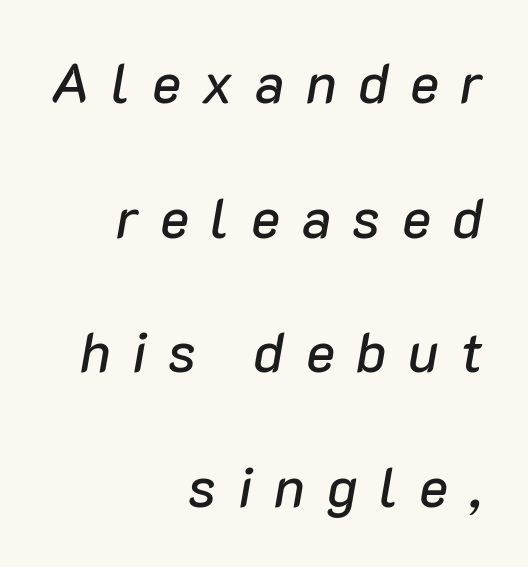
Q: Is the text italic (slanted)? A: Yes, it leans right by about 10 degrees.
Q: Is the text underlined? A: No.
Q: How is the paragraph aligned? A: Right-aligned.
Q: Is the spacing between letters normal or unusually wide? A: Unusually wide.
Q: Is the spacing between lines tight, normal or loose? A: Loose.
Q: Width (condensed, normal, or wide)? A: Normal.
Q: Stroke contrast? A: Low.
Q: x-height? A: Medium.
Q: Monospaced? A: No.
